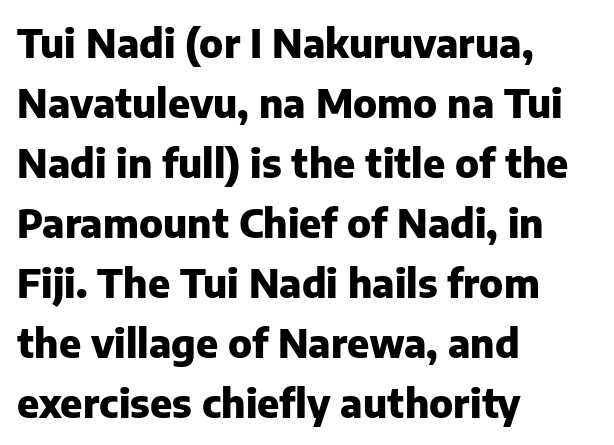
Q: Is the text bold? A: Yes.
Q: Is the text italic (slanted)? A: No, it is upright.
Q: Is the typeface a serif or a sans-serif typeface? A: Sans-serif.
Q: Is the text underlined? A: No.
Q: How is the paragraph aligned? A: Left-aligned.
Q: Is the spacing between letters normal or unusually wide? A: Normal.
Q: Is the spacing between lines tight, normal or loose? A: Normal.
Q: Width (condensed, normal, or wide)? A: Normal.
Q: Stroke contrast? A: Low.
Q: x-height? A: Medium.
Q: Monospaced? A: No.
